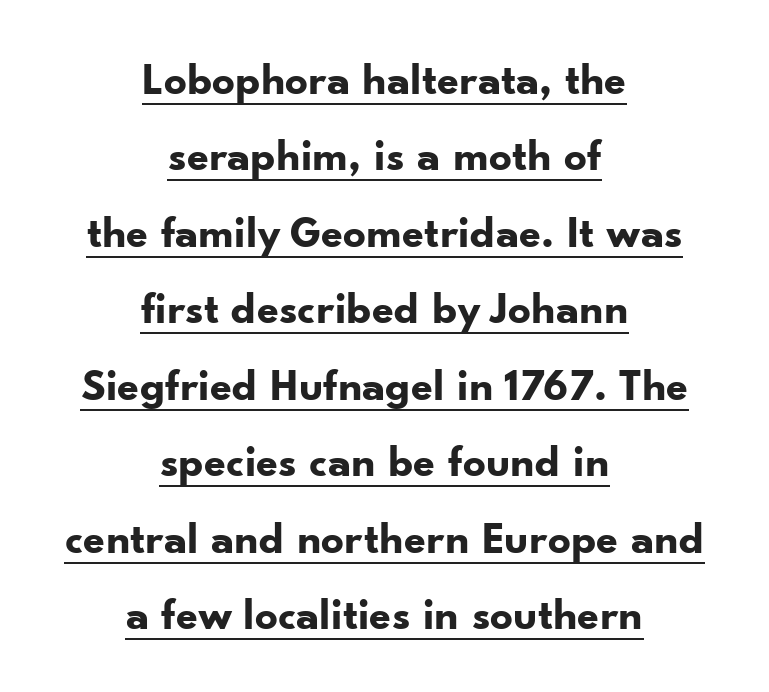
Q: Is the text bold? A: Yes.
Q: Is the text italic (slanted)? A: No, it is upright.
Q: Is the typeface a serif or a sans-serif typeface? A: Sans-serif.
Q: Is the text underlined? A: Yes.
Q: How is the paragraph aligned? A: Centered.
Q: Is the spacing between letters normal or unusually wide? A: Normal.
Q: Is the spacing between lines tight, normal or loose? A: Normal.
Q: Width (condensed, normal, or wide)? A: Normal.
Q: Stroke contrast? A: Low.
Q: x-height? A: Small.
Q: Monospaced? A: No.
